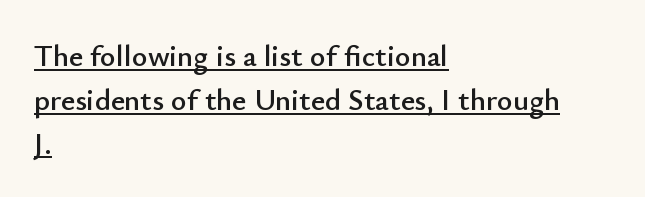
Horizontal alignment here is leftward, the default for most running prose. The lettering holds an erect, upright posture throughout. Is this a fixed-width face? No — the glyphs have proportional, varying widths. This sample uses a sans-serif face.
